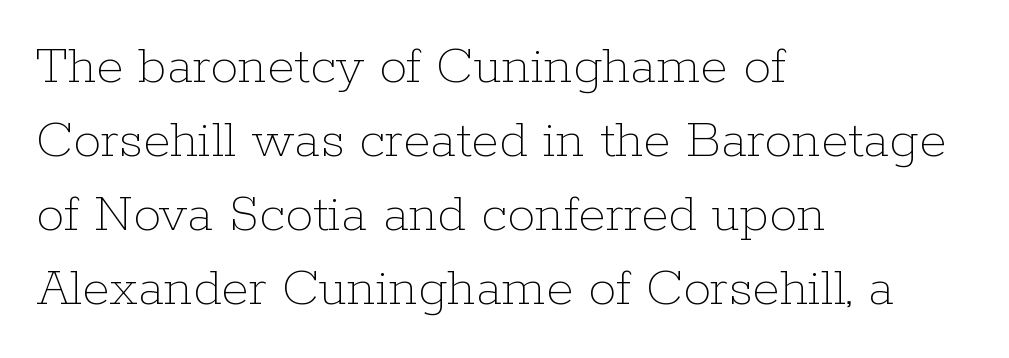
Q: Is the text bold? A: No.
Q: Is the text italic (slanted)? A: No, it is upright.
Q: Is the text underlined? A: No.
Q: How is the paragraph aligned? A: Left-aligned.
Q: Is the spacing between letters normal or unusually wide? A: Normal.
Q: Is the spacing between lines tight, normal or loose? A: Normal.
Q: Width (condensed, normal, or wide)? A: Normal.
Q: Stroke contrast? A: Low.
Q: x-height? A: Medium.
Q: Monospaced? A: No.
